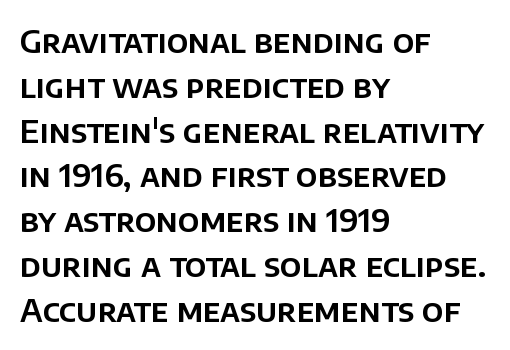
The image shows 32 px sans-serif type, upright; set left-aligned, normal line spacing (1.4x), normal letter spacing, not underlined; low stroke contrast and a large x-height.
